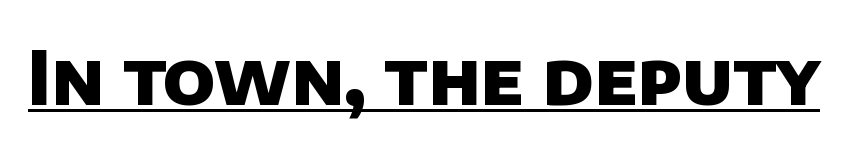
{"serif": "no", "bold": "yes", "weight": "heavy", "width": "normal", "stroke_contrast": "low", "x_height": "large", "monospaced": "no", "underline": "yes", "letter_spacing": "normal", "letter_spacing_em": 0.0, "glyph_px": 74}
